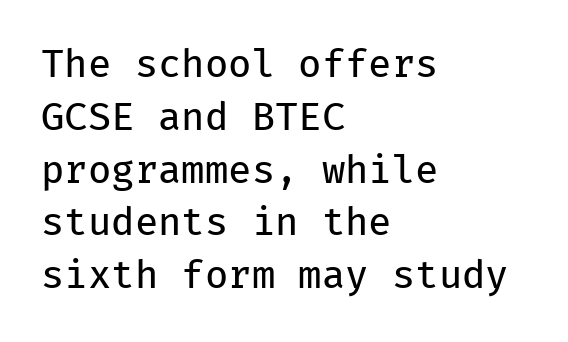
{"serif": "no", "italic": "no", "bold": "no", "weight": "regular", "width": "normal", "stroke_contrast": "low", "x_height": "medium", "monospaced": "yes", "underline": "no", "align": "left", "line_spacing": "normal", "line_spacing_ratio": 1.39, "letter_spacing": "normal", "letter_spacing_em": 0.0, "glyph_px": 38}
